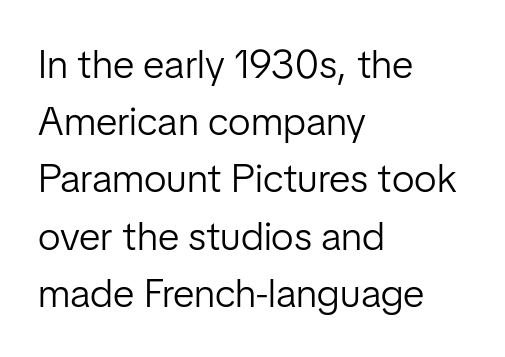
Typeset ragged right — the left edge is the straight one. Tall strokes in this sample are plumb rather than angled. Varying glyph widths throughout — classic text-font behaviour. The words here are not underlined.
